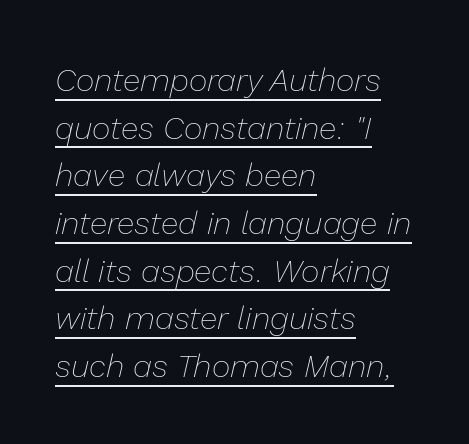
The image shows 32 px thin type, italic (leaning right); set left-aligned, normal line spacing (1.49x), normal letter spacing, underlined; low stroke contrast and a medium x-height.
